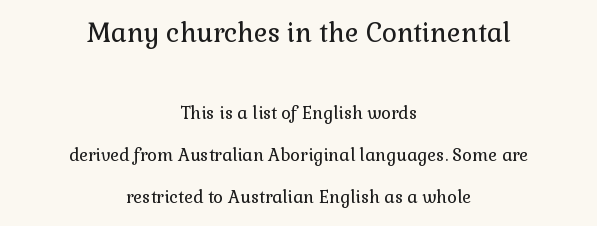
{"italic": "no", "bold": "no", "underline": "no", "align": "center", "line_spacing": "loose", "line_spacing_ratio": 2.49, "letter_spacing": "normal", "letter_spacing_em": 0.0, "larger_block": "first", "size_ratio": 1.53, "glyph_px": 26}
